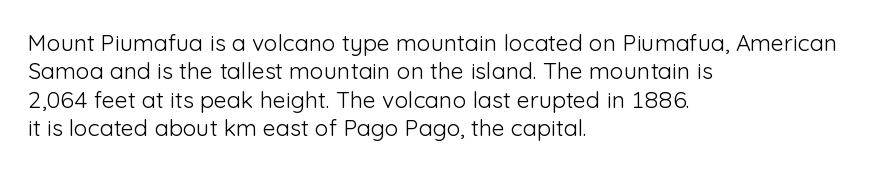
Nobody touched the tracking dial on this one. Visually the block forms a straight wall on the left and a jagged coastline on the right. Posture: upright roman. Beneath every word, the page is bare.
